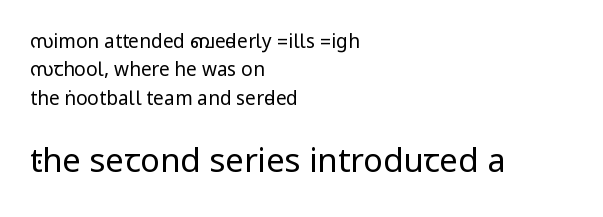
Q: Is the text bold? A: No.
Q: Is the text italic (slanted)? A: No, it is upright.
Q: Is the typeface a serif or a sans-serif typeface? A: Sans-serif.
Q: Is the text underlined? A: No.
Q: How is the paragraph aligned? A: Left-aligned.
Q: Is the spacing between letters normal or unusually wide? A: Normal.
Q: Is the spacing between lines tight, normal or loose? A: Normal.
Q: Which block of text is set in a larger size, the first (top) or the second (bottom)? A: The second (bottom) one.
Q: Width (condensed, normal, or wide)? A: Condensed.
Q: Stroke contrast? A: Low.
